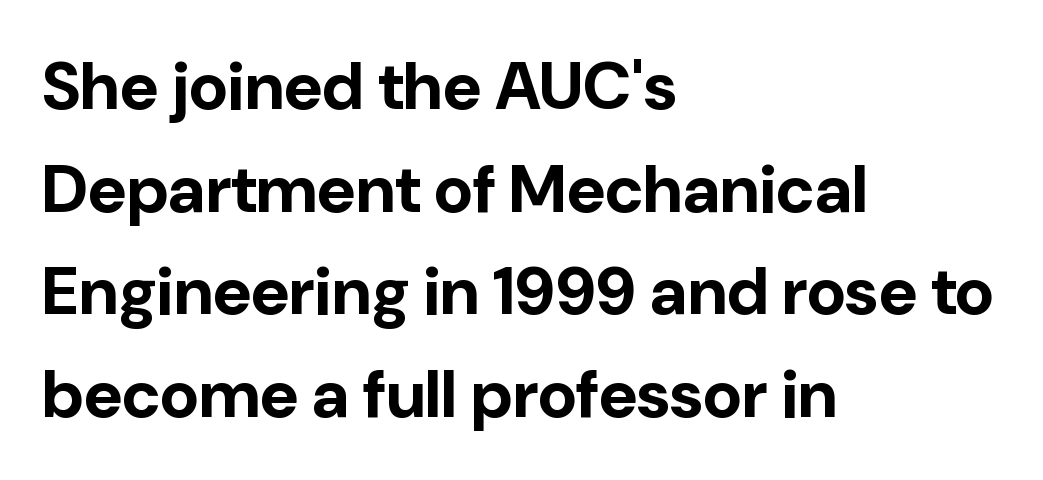
{"serif": "no", "italic": "no", "bold": "yes", "weight": "bold", "width": "normal", "stroke_contrast": "low", "x_height": "medium", "monospaced": "no", "underline": "no", "align": "left", "line_spacing": "normal", "line_spacing_ratio": 1.53, "letter_spacing": "normal", "letter_spacing_em": 0.0, "glyph_px": 67}
